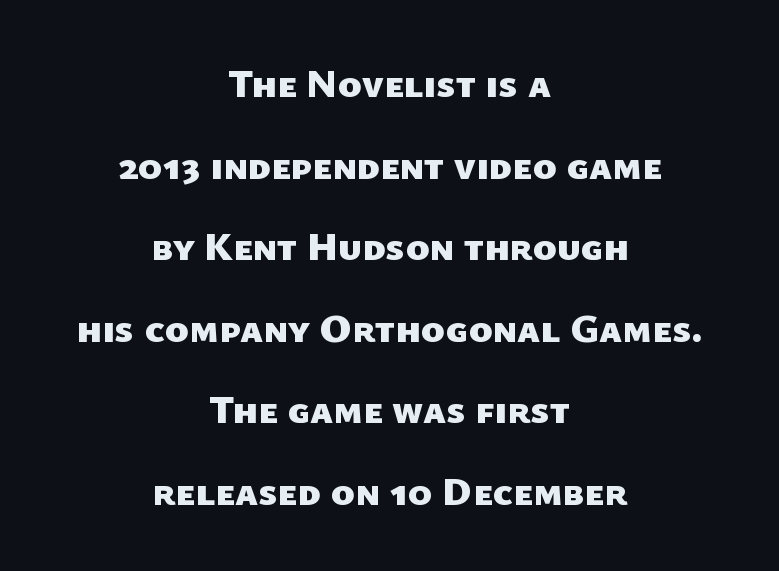
Q: Is the text bold? A: Yes.
Q: Is the typeface a serif or a sans-serif typeface? A: Sans-serif.
Q: Is the text underlined? A: No.
Q: How is the paragraph aligned? A: Centered.
Q: Is the spacing between letters normal or unusually wide? A: Normal.
Q: Is the spacing between lines tight, normal or loose? A: Loose.
Q: Width (condensed, normal, or wide)? A: Normal.
Q: Stroke contrast? A: Low.
Q: x-height? A: Medium.
Q: Monospaced? A: No.
